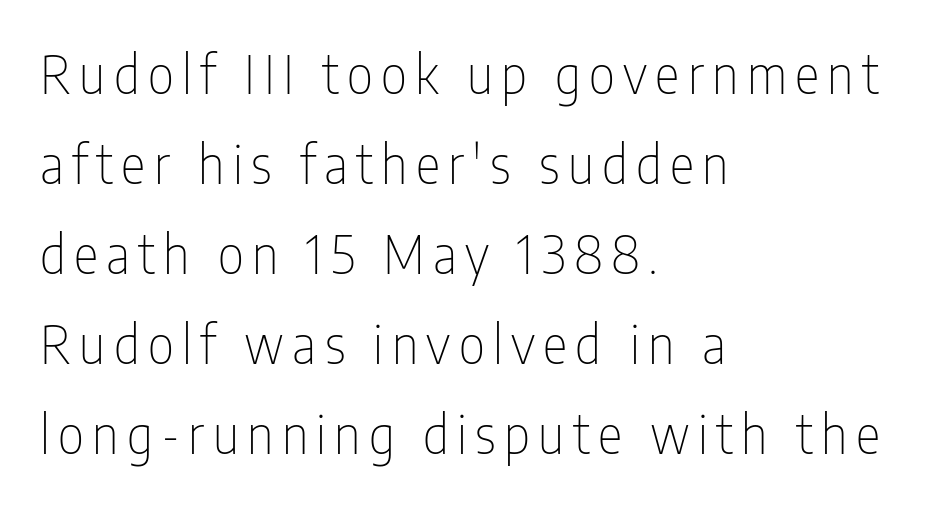
The image shows 52 px thin, condensed sans-serif type, upright; set left-aligned, line spacing 1.73x, not underlined; low stroke contrast and a medium x-height.
